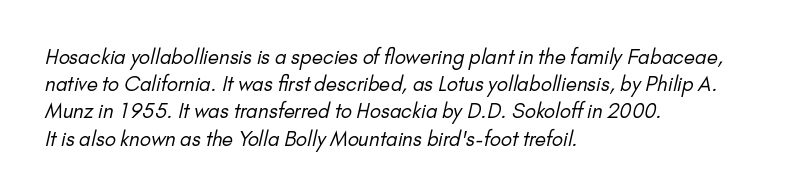
Glyph-to-glyph distance matches everyday printed text. The gap between lines stays unmarked. Vertical stems look standard width or narrower in stroke. The passage shown stacks its lines at a standard gap. The compositor pushed each line to the left boundary.
